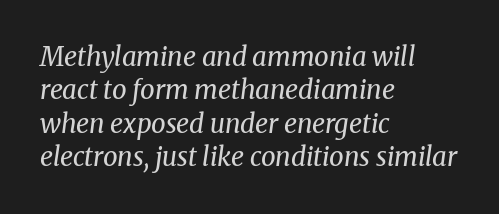
Q: Is the text bold? A: No.
Q: Is the text italic (slanted)? A: Yes, it leans right by about 8 degrees.
Q: Is the text underlined? A: No.
Q: How is the paragraph aligned? A: Left-aligned.
Q: Is the spacing between letters normal or unusually wide? A: Normal.
Q: Is the spacing between lines tight, normal or loose? A: Normal.
